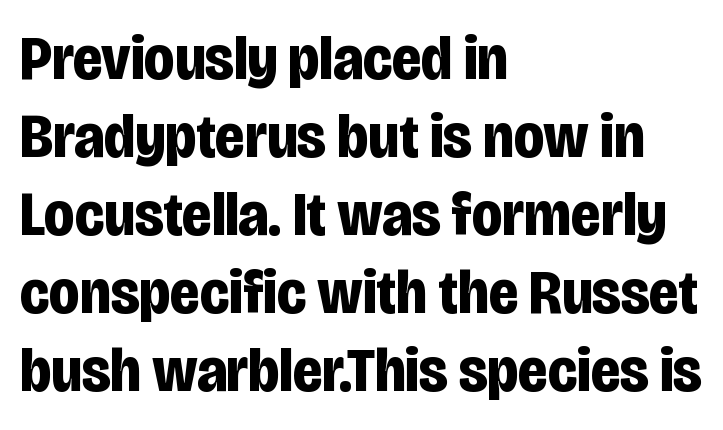
Examine the stroke ends and you'll find no serifs. Line starts are locked; line ends wander. Descenders hang freely into open space. Strokes here are thick enough to call this a true bold. Spacing between characters is what you'd get straight out of the box.
